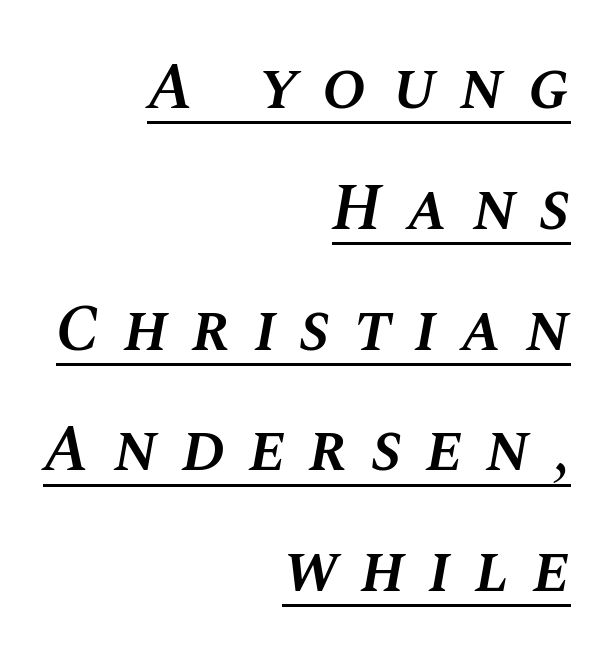
{"italic": "yes", "lean": "right", "slant_degrees": 10, "bold": "semi", "weight": "semibold", "width": "normal", "stroke_contrast": "medium", "x_height": "large", "monospaced": "no", "underline": "yes", "align": "right", "line_spacing_ratio": 1.83, "letter_spacing": "wide", "letter_spacing_em": 0.36, "glyph_px": 66}
